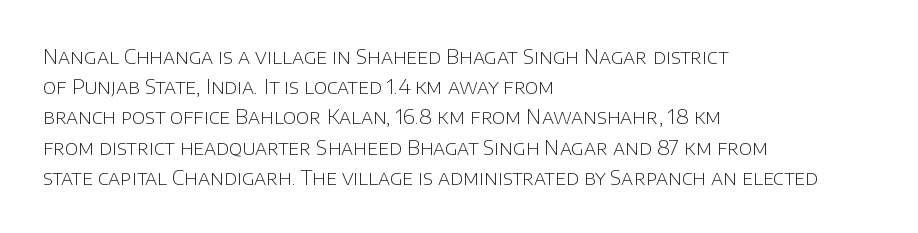
What stands out about the letter spacing? Nothing — it is the standard amount. The axis of the letterforms is exactly vertical. Check the space under the baseline: it is left empty. Evenly set lines give the paragraph a standard silhouette.
